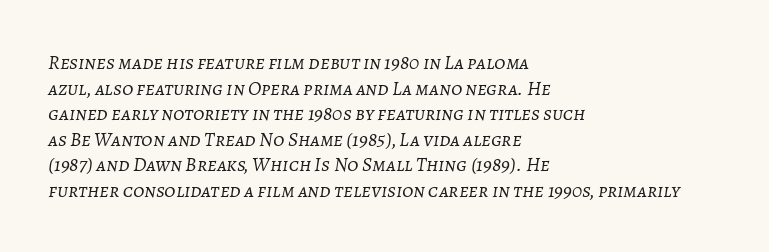
The image shows 20 px text type, italic (leaning right); set left-aligned, normal line spacing (1.28x), normal letter spacing, not underlined.
